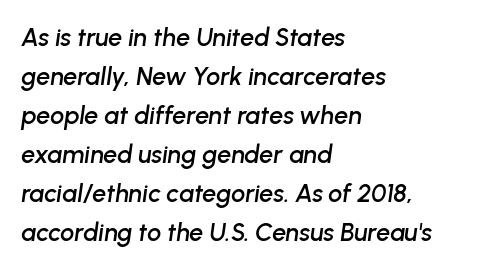
{"italic": "yes", "lean": "right", "slant_degrees": 8, "underline": "no", "align": "left", "line_spacing": "normal", "line_spacing_ratio": 1.56, "letter_spacing": "normal", "letter_spacing_em": 0.0, "glyph_px": 25}
